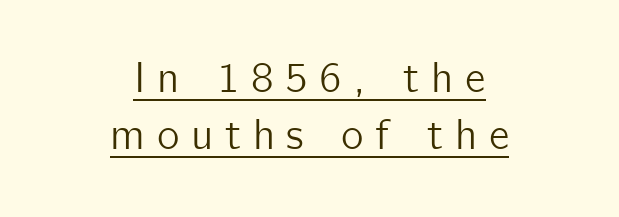
{"serif": "no", "italic": "no", "width": "normal", "stroke_contrast": "low", "x_height": "medium", "monospaced": "no", "underline": "yes", "align": "center", "line_spacing": "normal", "line_spacing_ratio": 1.32, "letter_spacing": "wide", "letter_spacing_em": 0.27, "glyph_px": 43}
